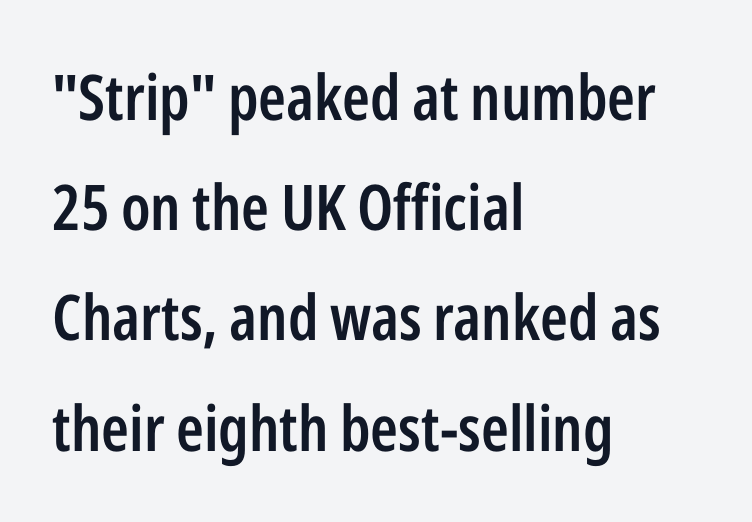
Q: Is the text bold? A: Semi-bold.
Q: Is the text italic (slanted)? A: No, it is upright.
Q: Is the typeface a serif or a sans-serif typeface? A: Sans-serif.
Q: Is the text underlined? A: No.
Q: How is the paragraph aligned? A: Left-aligned.
Q: Is the spacing between letters normal or unusually wide? A: Normal.
Q: Width (condensed, normal, or wide)? A: Condensed.
Q: Stroke contrast? A: Low.
Q: x-height? A: Medium.
Q: Monospaced? A: No.
